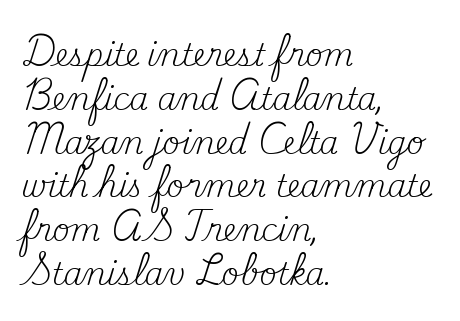
The space beneath each line is pristine and unruled. Is the letter spacing exaggerated? No — it looks like the ordinary default. Serifs: yes, visible at the terminals of the letterforms.
